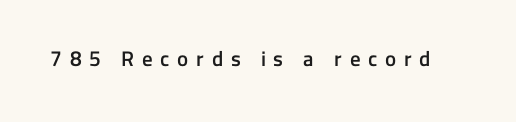
The image shows 21 px text type, upright; set unusually wide letter spacing (+0.37 em), not underlined.
